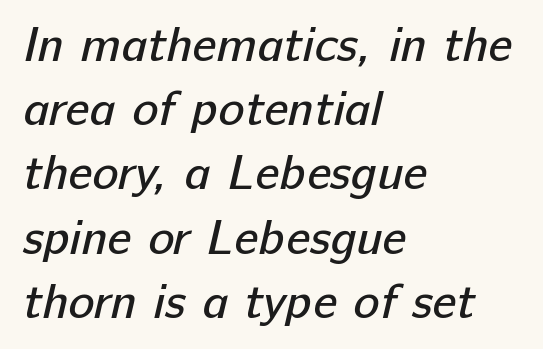
Q: Is the text bold? A: No.
Q: Is the typeface a serif or a sans-serif typeface? A: Sans-serif.
Q: Is the text underlined? A: No.
Q: How is the paragraph aligned? A: Left-aligned.
Q: Is the spacing between letters normal or unusually wide? A: Normal.
Q: Is the spacing between lines tight, normal or loose? A: Normal.
Q: Width (condensed, normal, or wide)? A: Normal.
Q: Stroke contrast? A: Low.
Q: x-height? A: Medium.
Q: Monospaced? A: No.
